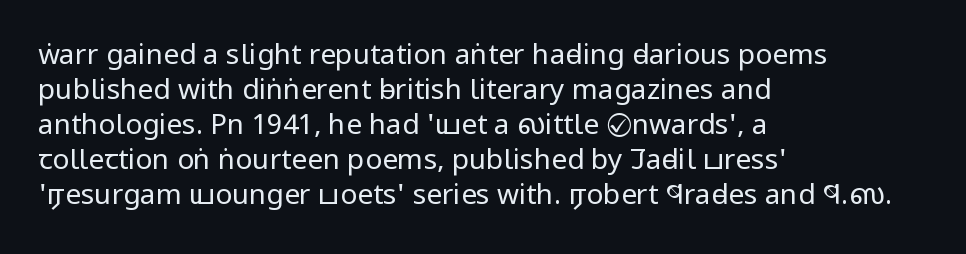
Q: Is the text bold? A: No.
Q: Is the text italic (slanted)? A: No, it is upright.
Q: Is the typeface a serif or a sans-serif typeface? A: Sans-serif.
Q: Is the text underlined? A: No.
Q: How is the paragraph aligned? A: Left-aligned.
Q: Is the spacing between letters normal or unusually wide? A: Normal.
Q: Is the spacing between lines tight, normal or loose? A: Normal.
Q: Width (condensed, normal, or wide)? A: Condensed.
Q: Stroke contrast? A: Low.
Q: x-height? A: Large.
Q: Monospaced? A: No.
